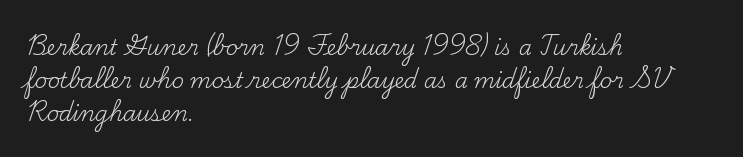
The image shows 21 px text type; set left-aligned, normal line spacing (1.56x), normal letter spacing, not underlined.
